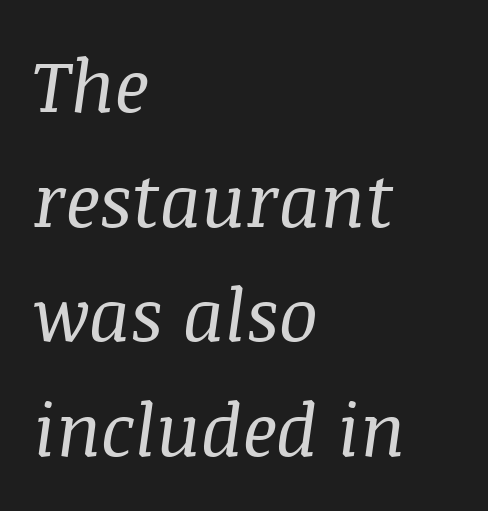
Q: Is the text bold? A: No.
Q: Is the text italic (slanted)? A: Yes, it leans right by about 8 degrees.
Q: Is the typeface a serif or a sans-serif typeface? A: Serif.
Q: Is the text underlined? A: No.
Q: How is the paragraph aligned? A: Left-aligned.
Q: Is the spacing between letters normal or unusually wide? A: Normal.
Q: Is the spacing between lines tight, normal or loose? A: Normal.
Q: Width (condensed, normal, or wide)? A: Normal.
Q: Stroke contrast? A: Medium.
Q: x-height? A: Large.
Q: Monospaced? A: No.
